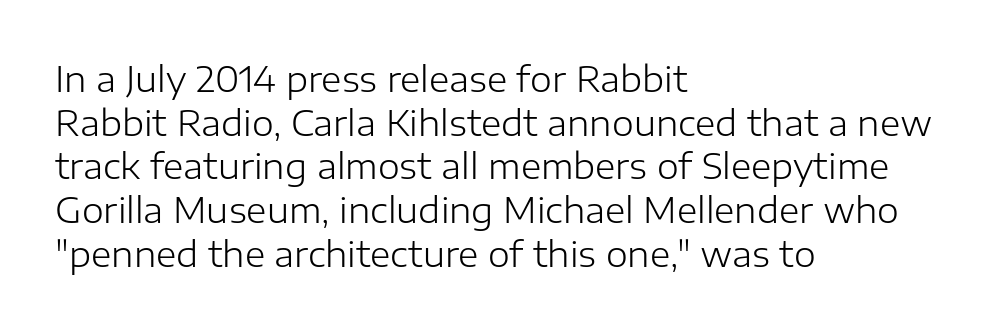
{"serif": "no", "italic": "no", "bold": "no", "weight": "light", "width": "normal", "stroke_contrast": "low", "x_height": "medium", "monospaced": "no", "underline": "no", "align": "left", "line_spacing": "normal", "line_spacing_ratio": 1.25, "letter_spacing": "normal", "letter_spacing_em": 0.0, "glyph_px": 35}
